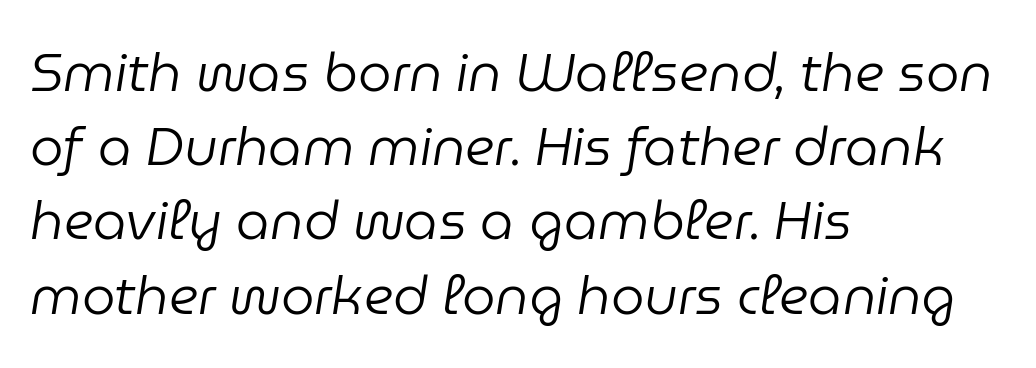
Quick note: italic. Every row of glyphs begins at an identical x-position on the left. Each letter keeps its own natural width here, so spacing adapts to shape. Honestly, there is no underline to notice here at all. Standard letterfit; no display-style spreading of the glyphs. Baseline-to-baseline distance is the conventional proportion of letter height.
